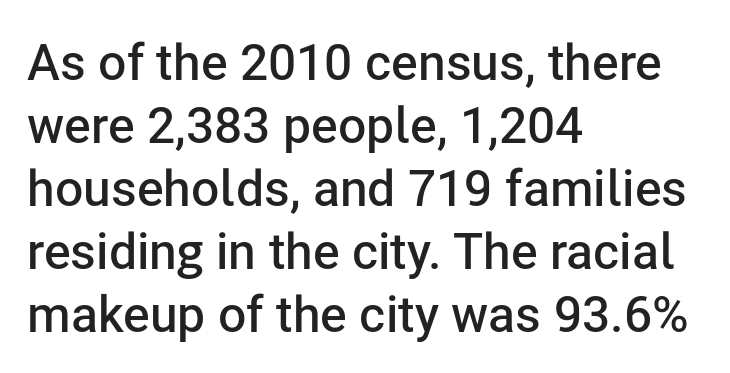
Strokes here are thickened, but only to semibold level. Posture: vertical. Spacing between characters is what you'd get straight out of the box. Serif or sans? Sans — the stroke terminals are bare. All the whitespace from short lines collects on the right.
